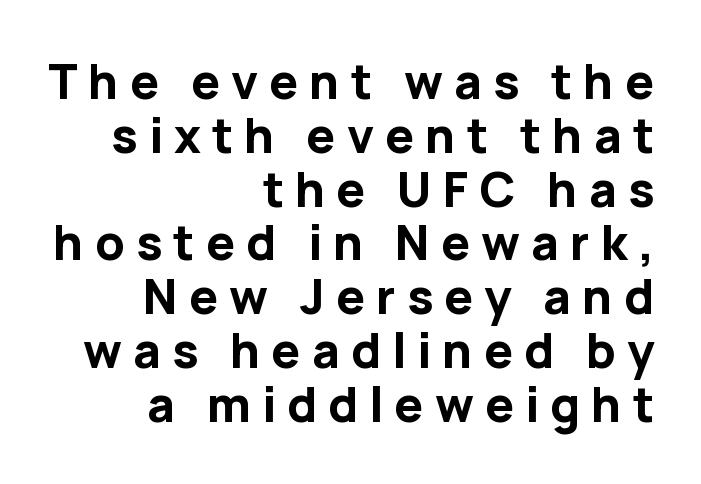
The image shows 48 px bold sans-serif type, upright; set right-aligned, tight line spacing (1.12x), unusually wide letter spacing (+0.23 em), not underlined; low stroke contrast and a medium x-height.
